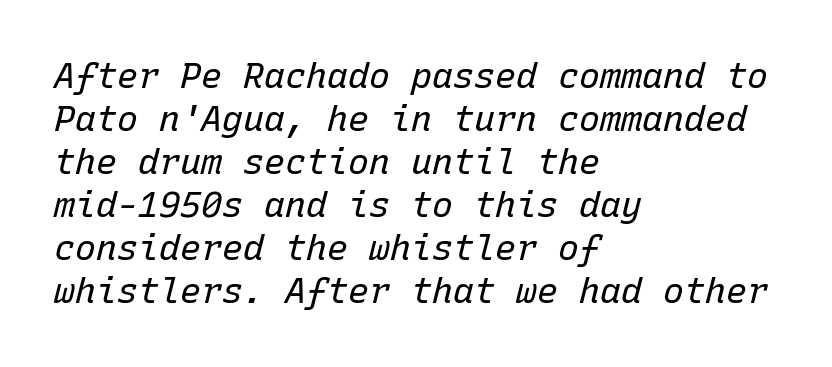
Q: Is the text bold? A: No.
Q: Is the text italic (slanted)? A: Yes, it leans right by about 15 degrees.
Q: Is the text underlined? A: No.
Q: How is the paragraph aligned? A: Left-aligned.
Q: Is the spacing between letters normal or unusually wide? A: Normal.
Q: Width (condensed, normal, or wide)? A: Normal.
Q: Stroke contrast? A: Low.
Q: x-height? A: Medium.
Q: Monospaced? A: Yes.
